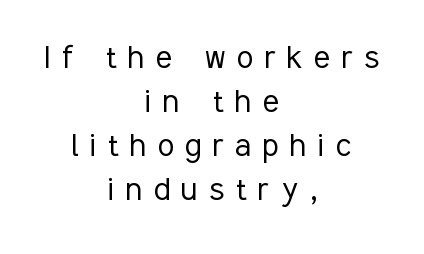
The image shows 38 px light, condensed sans-serif type, upright; set centered, line spacing 1.16x, unusually wide letter spacing (+0.3 em), not underlined; low stroke contrast and a medium x-height.
